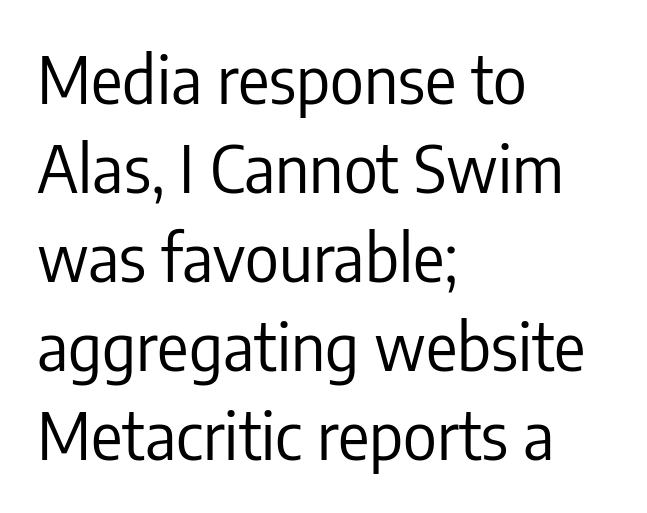
{"serif": "no", "italic": "no", "bold": "no", "weight": "regular", "width": "condensed", "stroke_contrast": "low", "x_height": "medium", "monospaced": "no", "underline": "no", "align": "left", "line_spacing": "normal", "line_spacing_ratio": 1.37, "letter_spacing": "normal", "letter_spacing_em": 0.0, "glyph_px": 65}
